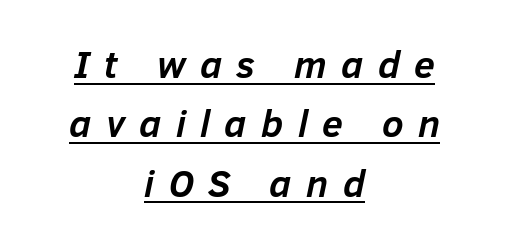
Honestly, the letter spacing is so wide it's the main thing you notice. Bold? Absolutely — the strokes are thick and heavy. Leading: standard. Each letter keeps its own natural width here, so spacing adapts to shape. Every word sits above its own underline. The rendering positions every line midway between the sides.
